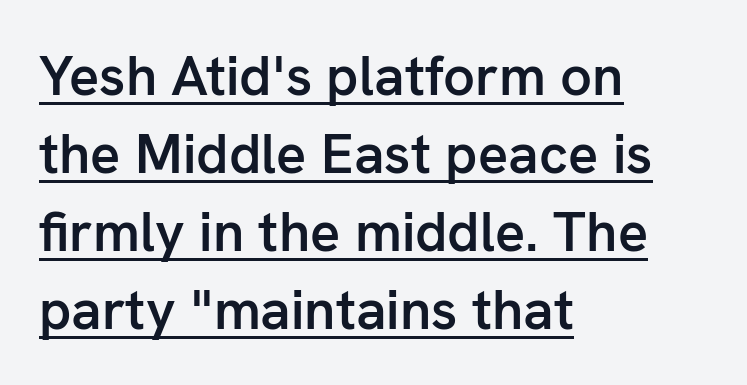
Quick note: interline space is typical. What decoration does the sample have? An underline. Horizontally, the lines are justified to the leading edge only. Every stem runs plumb, perpendicular to the baseline.
